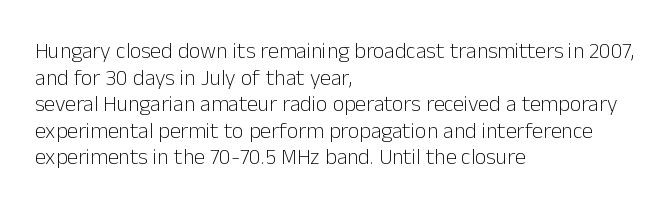
The face used here is rendered with its standard letterfit. The rag falls on the right side of this text block. The typeface has the unassuming heft of standard copy or less. Italic: no, the glyphs are upright roman.
